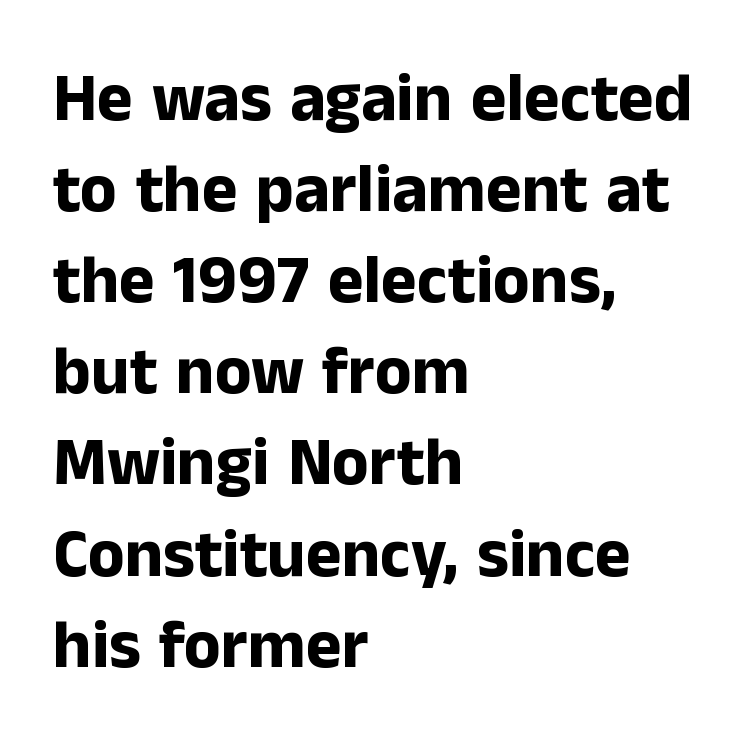
{"serif": "no", "italic": "no", "bold": "yes", "weight": "bold", "width": "normal", "stroke_contrast": "low", "x_height": "medium", "monospaced": "no", "underline": "no", "align": "left", "line_spacing": "normal", "line_spacing_ratio": 1.34, "letter_spacing": "normal", "letter_spacing_em": 0.0, "glyph_px": 68}
